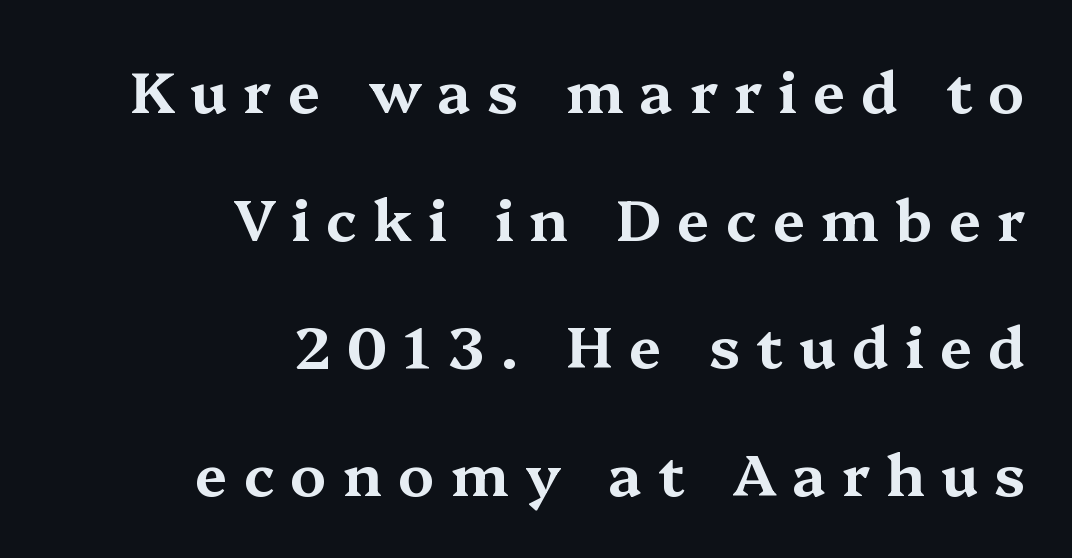
{"serif": "yes", "italic": "no", "width": "wide", "stroke_contrast": "medium", "x_height": "medium", "monospaced": "no", "underline": "no", "align": "right", "line_spacing": "loose", "line_spacing_ratio": 2.2, "letter_spacing": "wide", "letter_spacing_em": 0.28, "glyph_px": 58}
